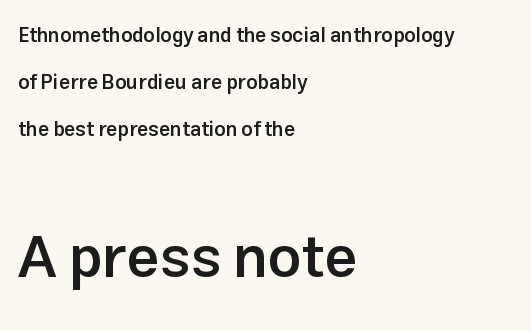
{"serif": "no", "italic": "no", "bold": "semi", "weight": "semibold", "width": "normal", "stroke_contrast": "low", "x_height": "medium", "monospaced": "no", "underline": "no", "align": "left", "line_spacing": "loose", "line_spacing_ratio": 2.36, "letter_spacing": "normal", "letter_spacing_em": 0.0, "larger_block": "second", "size_ratio": 2.95, "glyph_px": 59}
